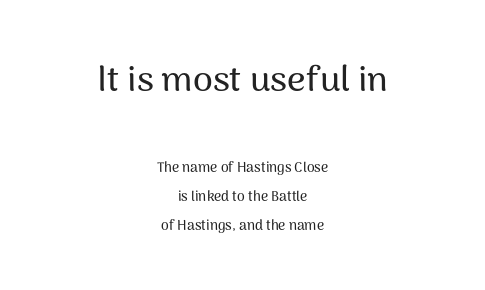
Q: Is the text italic (slanted)? A: No, it is upright.
Q: Is the typeface a serif or a sans-serif typeface? A: Sans-serif.
Q: Is the text underlined? A: No.
Q: How is the paragraph aligned? A: Centered.
Q: Is the spacing between letters normal or unusually wide? A: Normal.
Q: Is the spacing between lines tight, normal or loose? A: Loose.
Q: Which block of text is set in a larger size, the first (top) or the second (bottom)? A: The first (top) one.
Q: Width (condensed, normal, or wide)? A: Normal.
Q: Stroke contrast? A: Medium.
Q: x-height? A: Medium.
Q: Monospaced? A: No.
